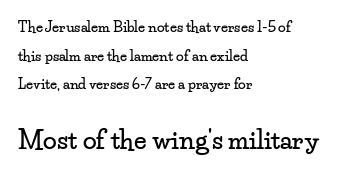
Q: Is the text italic (slanted)? A: No, it is upright.
Q: Is the text underlined? A: No.
Q: How is the paragraph aligned? A: Left-aligned.
Q: Is the spacing between letters normal or unusually wide? A: Normal.
Q: Is the spacing between lines tight, normal or loose? A: Loose.
Q: Which block of text is set in a larger size, the first (top) or the second (bottom)? A: The second (bottom) one.
